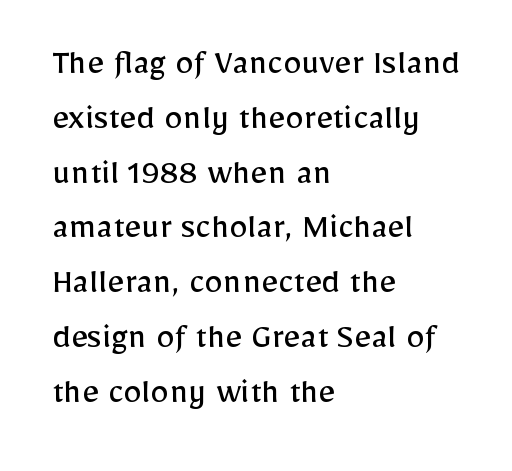
This sample has the flowing, uneven cadence of proportional lettering. Classification — sans serif. Is the type heavy? It reads as light-to-regular instead. Is the letter spacing exaggerated? No — it looks like the ordinary default. Ordinary non-slanted type is in use. Each row of text sits above clean, open space.
